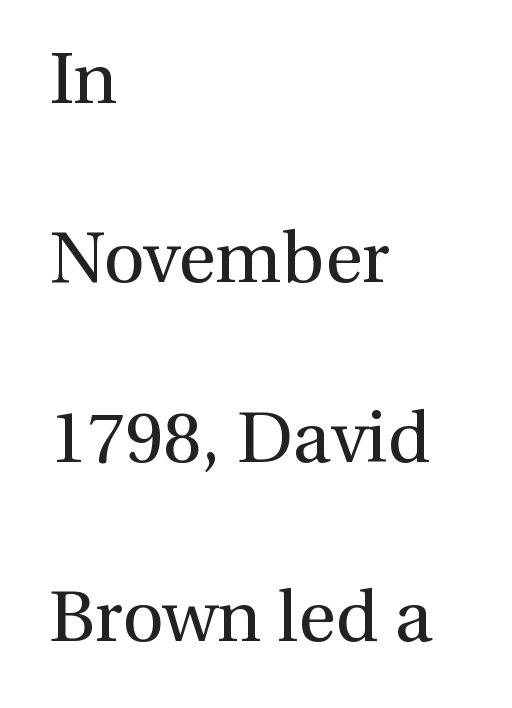
Q: Is the text bold? A: No.
Q: Is the text italic (slanted)? A: No, it is upright.
Q: Is the typeface a serif or a sans-serif typeface? A: Serif.
Q: Is the text underlined? A: No.
Q: How is the paragraph aligned? A: Left-aligned.
Q: Is the spacing between letters normal or unusually wide? A: Normal.
Q: Is the spacing between lines tight, normal or loose? A: Loose.
Q: Width (condensed, normal, or wide)? A: Normal.
Q: Stroke contrast? A: Medium.
Q: x-height? A: Medium.
Q: Monospaced? A: No.
